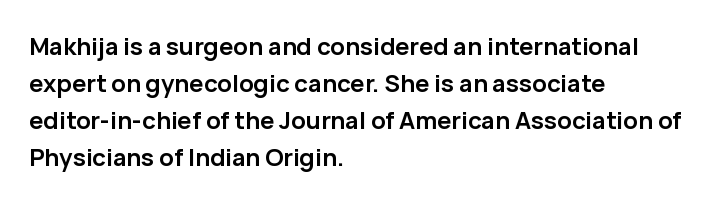
These lines sit exactly where default settings would place them. Descenders are the only things crossing below the line. As a designer I'd log this as weight 700, bold. Where is the straight margin? On the left. The axis of the letterforms is exactly vertical. No extra tracking has been applied to these lines.
